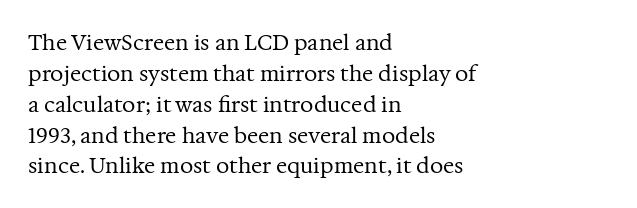
The image shows 21 px text type, upright; set left-aligned, normal line spacing (1.47x), normal letter spacing, not underlined.
